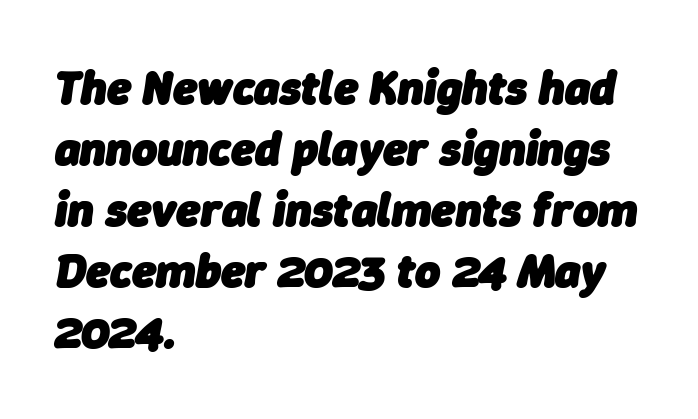
Q: Is the text bold? A: Yes.
Q: Is the text italic (slanted)? A: Yes, it leans right by about 9 degrees.
Q: Is the text underlined? A: No.
Q: How is the paragraph aligned? A: Left-aligned.
Q: Is the spacing between letters normal or unusually wide? A: Normal.
Q: Is the spacing between lines tight, normal or loose? A: Normal.
Q: Width (condensed, normal, or wide)? A: Normal.
Q: Stroke contrast? A: Low.
Q: x-height? A: Medium.
Q: Monospaced? A: No.
